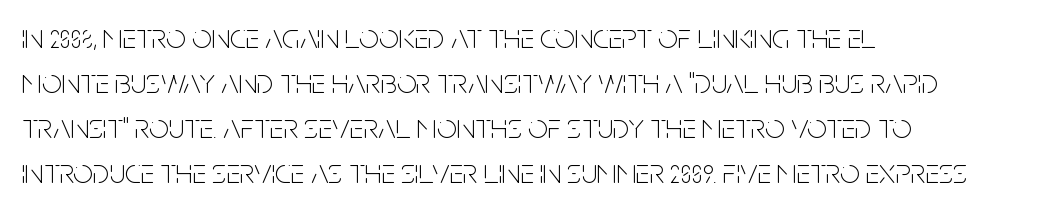
{"serif": "no", "italic": "no", "bold": "no", "weight": "thin", "width": "condensed", "stroke_contrast": "low", "x_height": "large", "monospaced": "no", "underline": "no", "align": "left", "line_spacing": "normal", "line_spacing_ratio": 1.29, "letter_spacing": "normal", "letter_spacing_em": 0.0, "glyph_px": 35}
